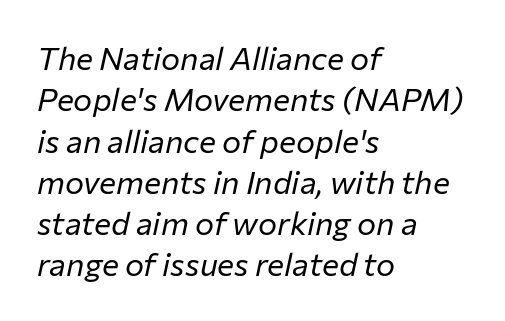
Q: Is the text bold? A: No.
Q: Is the text italic (slanted)? A: Yes, it leans right by about 12 degrees.
Q: Is the text underlined? A: No.
Q: How is the paragraph aligned? A: Left-aligned.
Q: Is the spacing between letters normal or unusually wide? A: Normal.
Q: Is the spacing between lines tight, normal or loose? A: Normal.
Q: Width (condensed, normal, or wide)? A: Normal.
Q: Stroke contrast? A: Low.
Q: x-height? A: Medium.
Q: Monospaced? A: No.
